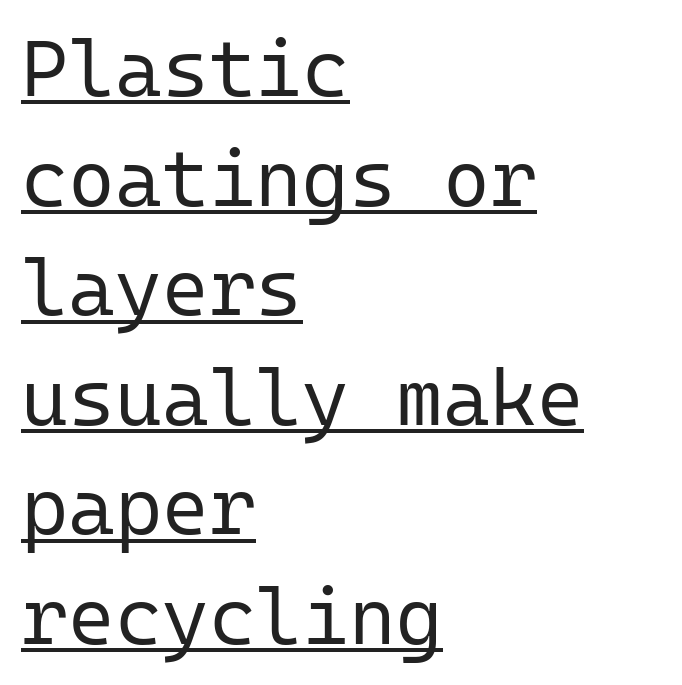
Q: Is the text bold? A: No.
Q: Is the text italic (slanted)? A: No, it is upright.
Q: Is the typeface a serif or a sans-serif typeface? A: Sans-serif.
Q: Is the text underlined? A: Yes.
Q: How is the paragraph aligned? A: Left-aligned.
Q: Is the spacing between letters normal or unusually wide? A: Normal.
Q: Is the spacing between lines tight, normal or loose? A: Normal.
Q: Width (condensed, normal, or wide)? A: Normal.
Q: Stroke contrast? A: Low.
Q: x-height? A: Medium.
Q: Monospaced? A: Yes.
